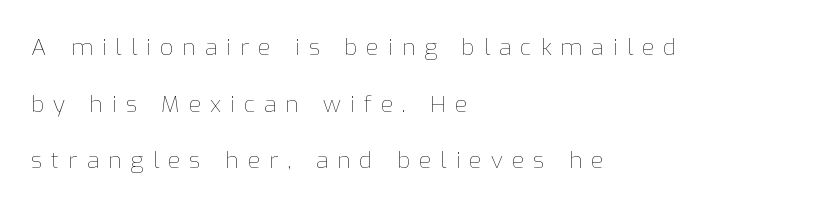
Q: Is the text bold? A: No.
Q: Is the text italic (slanted)? A: No, it is upright.
Q: Is the text underlined? A: No.
Q: How is the paragraph aligned? A: Left-aligned.
Q: Is the spacing between letters normal or unusually wide? A: Unusually wide.
Q: Is the spacing between lines tight, normal or loose? A: Loose.
